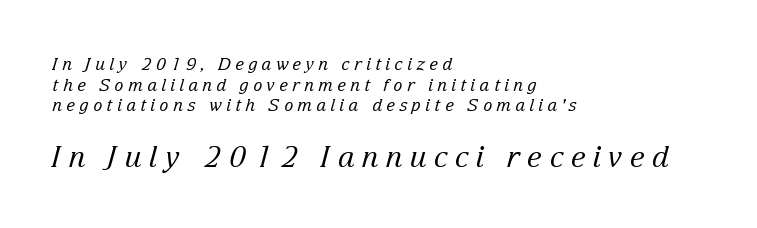
Q: Is the text bold? A: No.
Q: Is the text italic (slanted)? A: Yes, it leans right by about 15 degrees.
Q: Is the typeface a serif or a sans-serif typeface? A: Serif.
Q: Is the text underlined? A: No.
Q: How is the paragraph aligned? A: Left-aligned.
Q: Is the spacing between letters normal or unusually wide? A: Unusually wide.
Q: Which block of text is set in a larger size, the first (top) or the second (bottom)? A: The second (bottom) one.
Q: Width (condensed, normal, or wide)? A: Normal.
Q: Stroke contrast? A: Low.
Q: x-height? A: Medium.
Q: Monospaced? A: No.
